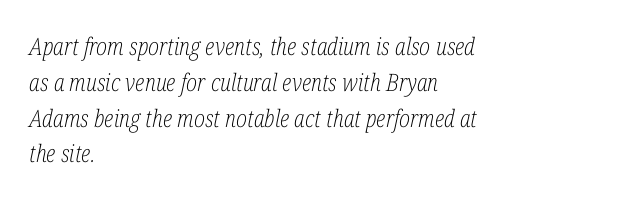
Ink coverage per letter is moderate at most. The rows are spaced the way most documents space them. Bare-footed words on every line. The letterforms sit shoulder to shoulder at normal distance. Line starts are locked; line ends wander. Posture: slanted.
